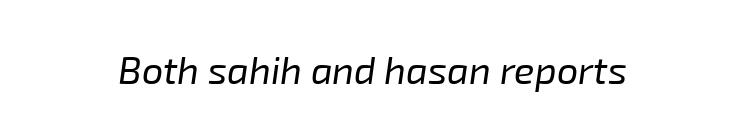
Would a proofreader flag this as italicized? Yes. Nothing heavy about these letters — not bold at all. Nobody drew a line under any word here. Words appear dense and cohesive because spacing is normal.
